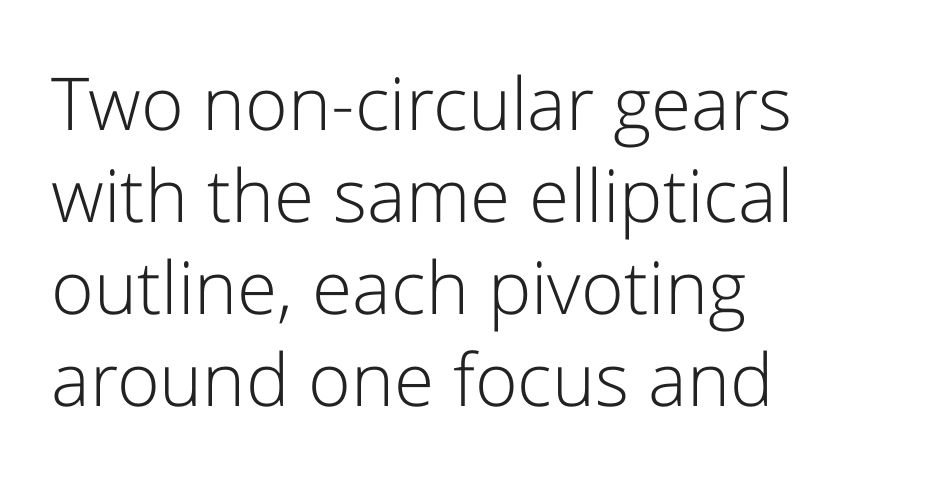
Bold? No — there's no thickening of the strokes. If you drew a line through each stem, it would be perfectly vertical. Serif or sans? Sans — the stroke terminals are bare. Descenders hang freely into open space. Compared with typical body copy, the letter spacing here is the same.
